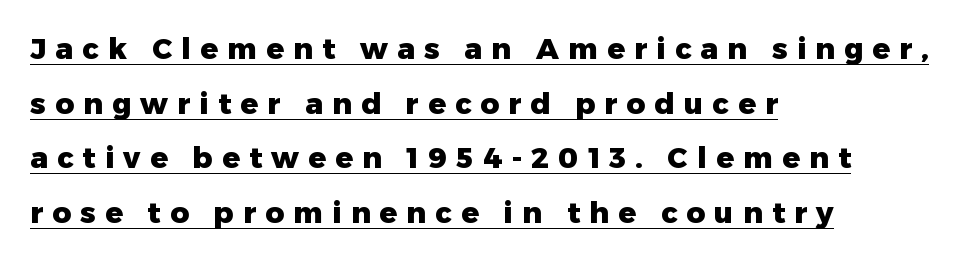
Think of a printed novel: that variable character pitch is what you see here. Nope, not italic — everything's standing straight. Typeset ragged right — the left edge is the straight one. The font is running at its bold setting. The face used here is a sans, in the tradition of grotesques and geometrics. Underlining? Definitely there.
